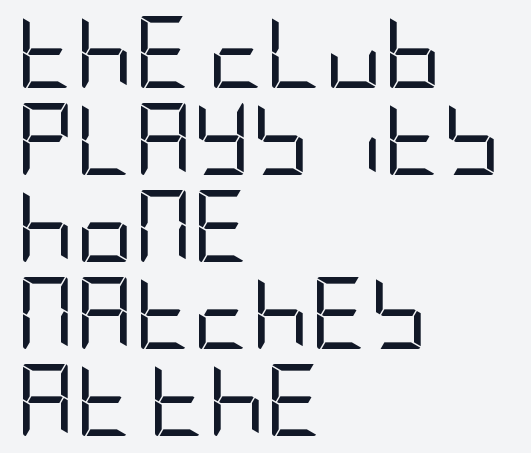
{"serif": "no", "italic": "no", "bold": "no", "weight": "regular", "width": "condensed", "stroke_contrast": "low", "x_height": "large", "underline": "no", "align": "left", "line_spacing_ratio": 1.21, "letter_spacing": "normal", "letter_spacing_em": 0.0, "glyph_px": 72}
